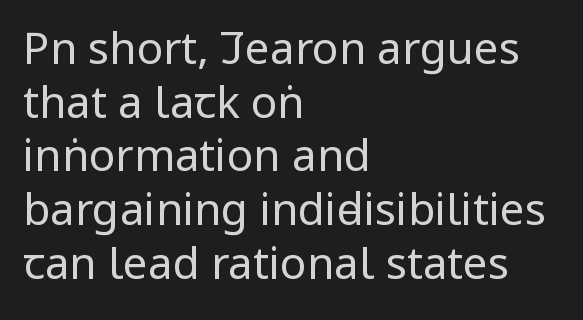
Q: Is the text bold? A: No.
Q: Is the text italic (slanted)? A: No, it is upright.
Q: Is the typeface a serif or a sans-serif typeface? A: Sans-serif.
Q: Is the text underlined? A: No.
Q: How is the paragraph aligned? A: Left-aligned.
Q: Is the spacing between letters normal or unusually wide? A: Normal.
Q: Width (condensed, normal, or wide)? A: Condensed.
Q: Stroke contrast? A: Low.
Q: x-height? A: Large.
Q: Monospaced? A: No.
